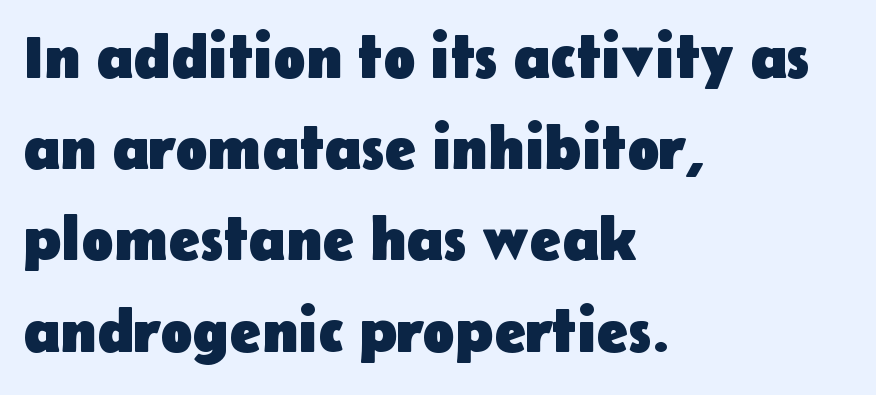
Q: Is the text bold? A: Yes.
Q: Is the text italic (slanted)? A: No, it is upright.
Q: Is the typeface a serif or a sans-serif typeface? A: Sans-serif.
Q: Is the text underlined? A: No.
Q: How is the paragraph aligned? A: Left-aligned.
Q: Is the spacing between letters normal or unusually wide? A: Normal.
Q: Is the spacing between lines tight, normal or loose? A: Normal.
Q: Width (condensed, normal, or wide)? A: Normal.
Q: Stroke contrast? A: Low.
Q: x-height? A: Medium.
Q: Monospaced? A: No.
